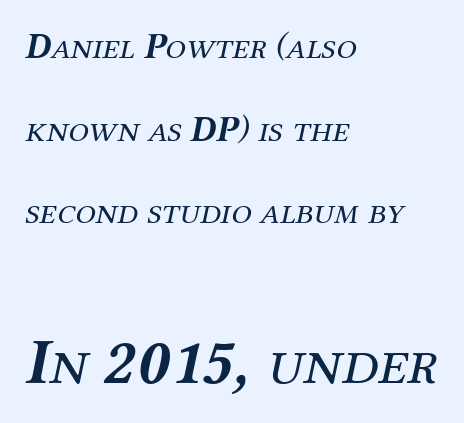
Stem width sits at or under what a default text font uses. Alignment: flush left. No extra tracking has been applied to these lines. Loosely led — the rows are spread out.
